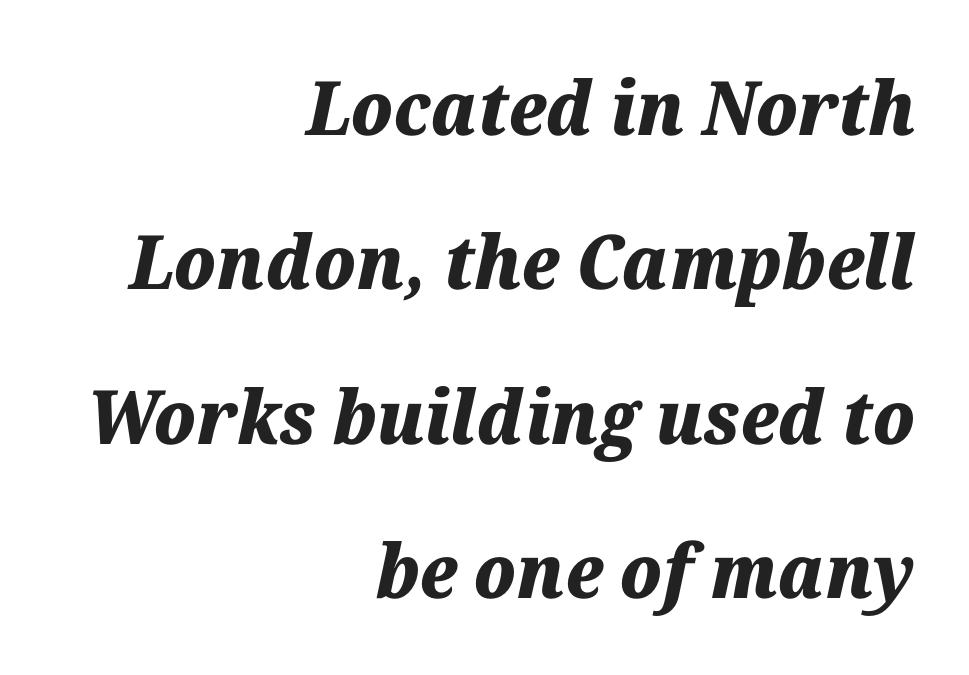
The image shows 75 px heavy type, italic (leaning right); set right-aligned, loose line spacing (2.06x), normal letter spacing, not underlined; medium stroke contrast and a medium x-height.
